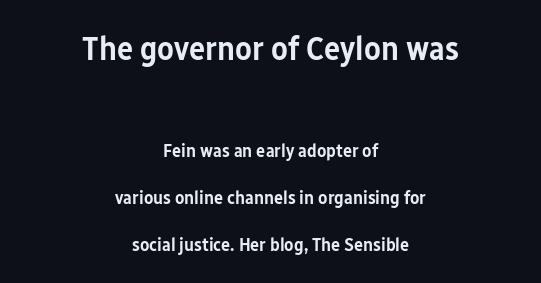
The image shows 34 px semibold, condensed sans-serif type, upright; set centered, loose line spacing (2.48x), normal letter spacing, not underlined; the first (top) block is 1.79x larger; low stroke contrast and a medium x-height.
